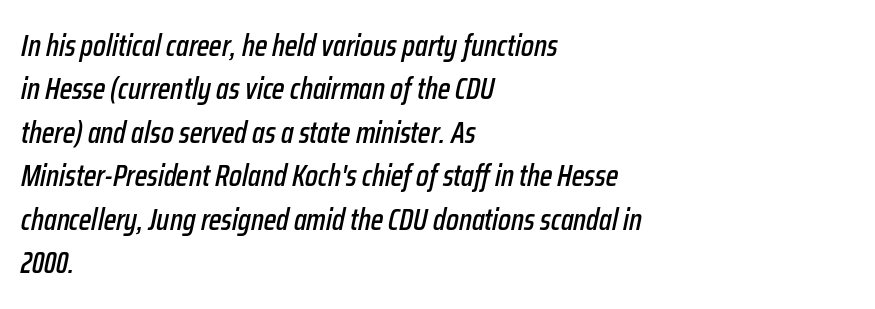
The image shows 30 px condensed type, italic (leaning right); set left-aligned, normal line spacing (1.45x), normal letter spacing, not underlined; low stroke contrast and a medium x-height.
